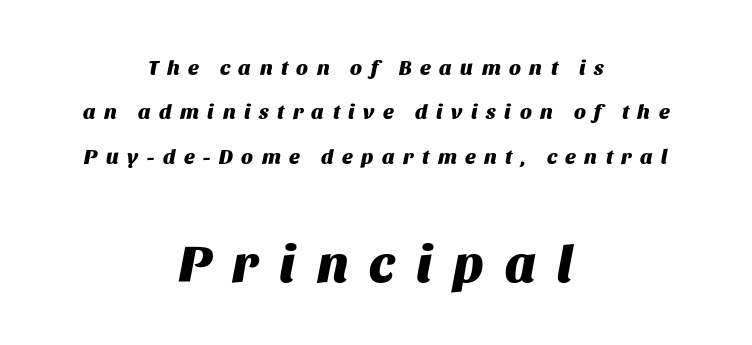
{"italic": "yes", "lean": "right", "slant_degrees": 11, "bold": "yes", "weight": "heavy", "width": "normal", "stroke_contrast": "medium", "x_height": "large", "monospaced": "no", "underline": "no", "align": "center", "line_spacing": "loose", "line_spacing_ratio": 2.11, "letter_spacing": "wide", "letter_spacing_em": 0.41, "larger_block": "second", "size_ratio": 2.48, "glyph_px": 52}
